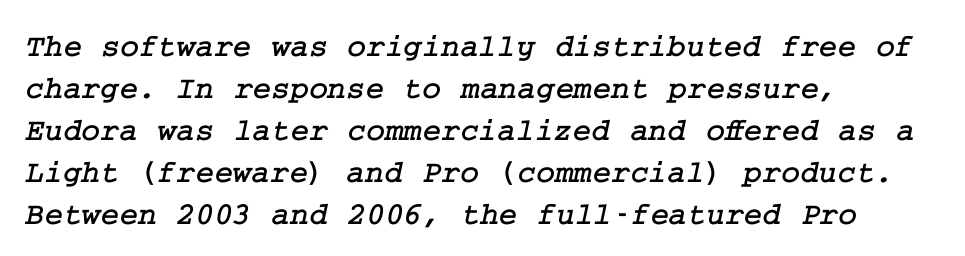
Q: Is the typeface a serif or a sans-serif typeface? A: Serif.
Q: Is the text underlined? A: No.
Q: How is the paragraph aligned? A: Left-aligned.
Q: Is the spacing between letters normal or unusually wide? A: Normal.
Q: Is the spacing between lines tight, normal or loose? A: Normal.
Q: Width (condensed, normal, or wide)? A: Normal.
Q: Stroke contrast? A: Low.
Q: x-height? A: Medium.
